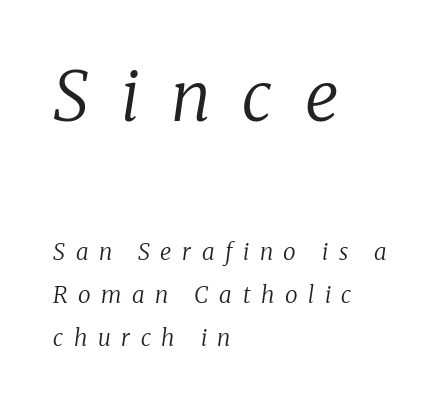
{"serif": "yes", "italic": "yes", "lean": "right", "slant_degrees": 8, "bold": "no", "weight": "regular", "width": "normal", "stroke_contrast": "low", "x_height": "medium", "monospaced": "no", "underline": "no", "align": "left", "line_spacing_ratio": 1.87, "letter_spacing": "wide", "letter_spacing_em": 0.46, "larger_block": "first", "size_ratio": 3.0, "glyph_px": 69}
